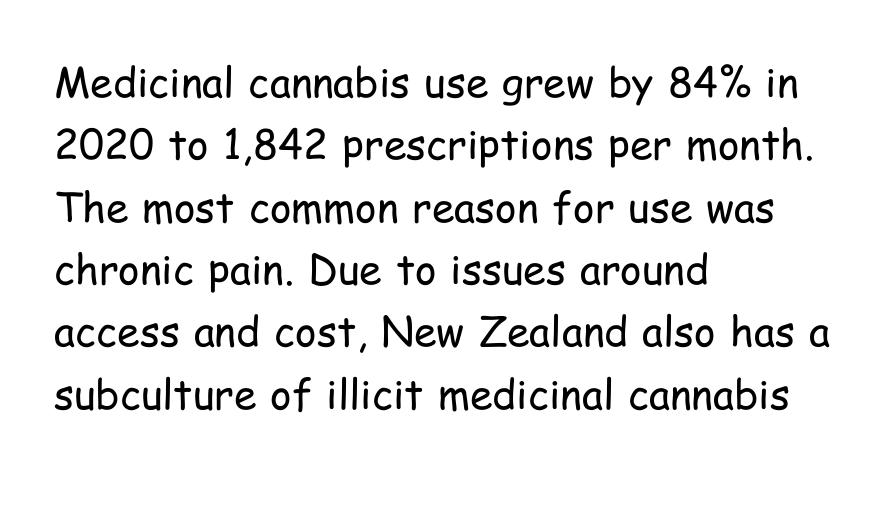
Q: Is the text bold? A: No.
Q: Is the text italic (slanted)? A: No, it is upright.
Q: Is the typeface a serif or a sans-serif typeface? A: Sans-serif.
Q: Is the text underlined? A: No.
Q: How is the paragraph aligned? A: Left-aligned.
Q: Is the spacing between letters normal or unusually wide? A: Normal.
Q: Is the spacing between lines tight, normal or loose? A: Normal.
Q: Width (condensed, normal, or wide)? A: Condensed.
Q: Stroke contrast? A: Low.
Q: x-height? A: Medium.
Q: Monospaced? A: No.
